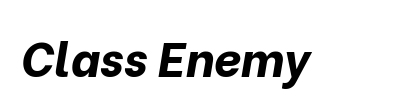
Italic: yes, the glyphs are oblique. The letters advance in unequal steps, a hallmark of proportional type. The letters sit at their default tracking, neither squeezed nor spread. Each row of text sits above clean, open space. Pretty heavy lettering here — definitely bold.
